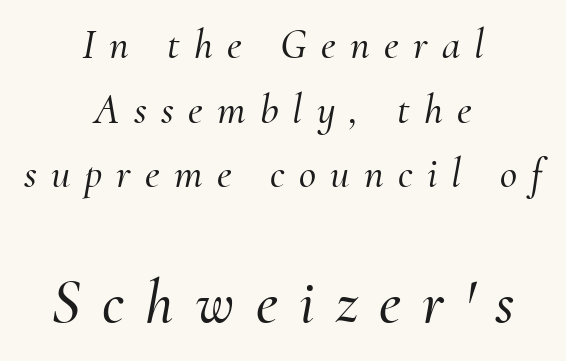
Q: Is the text italic (slanted)? A: Yes, it leans right by about 10 degrees.
Q: Is the typeface a serif or a sans-serif typeface? A: Serif.
Q: Is the text underlined? A: No.
Q: How is the paragraph aligned? A: Centered.
Q: Is the spacing between letters normal or unusually wide? A: Unusually wide.
Q: Is the spacing between lines tight, normal or loose? A: Normal.
Q: Which block of text is set in a larger size, the first (top) or the second (bottom)? A: The second (bottom) one.
Q: Width (condensed, normal, or wide)? A: Normal.
Q: Stroke contrast? A: Medium.
Q: x-height? A: Small.
Q: Monospaced? A: No.
